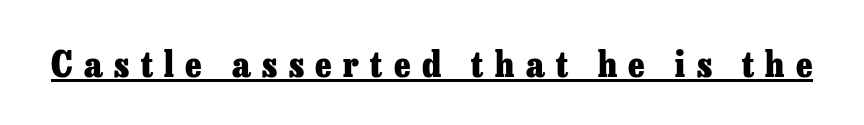
{"serif": "yes", "italic": "no", "bold": "yes", "weight": "heavy", "width": "normal", "stroke_contrast": "low", "x_height": "medium", "monospaced": "no", "underline": "yes", "letter_spacing": "wide", "letter_spacing_em": 0.32, "glyph_px": 36}
